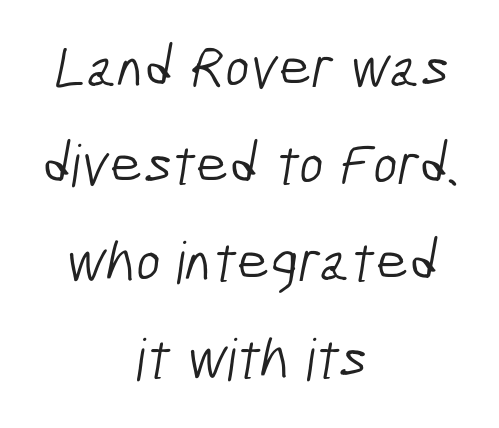
The image shows 58 px light, condensed sans-serif type; set centered, normal line spacing (1.67x), normal letter spacing, not underlined; low stroke contrast and a medium x-height.
